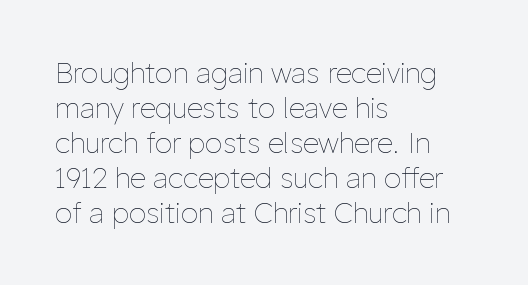
The image shows 28 px thin type, upright; set left-aligned, normal line spacing (1.25x), normal letter spacing, not underlined; low stroke contrast and a medium x-height.
